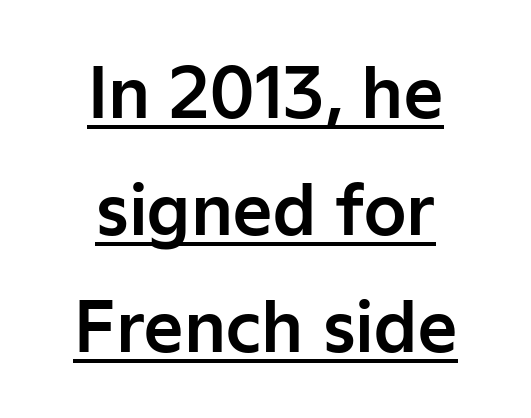
Is this a fixed-width face? No — the glyphs have proportional, varying widths. Characters follow at the spacing the type designer built in. You can tell it's not italic because the verticals are truly vertical. Somebody hit Ctrl+U on this one — the words are underlined. Casual observation: everything's sitting right in the middle.
